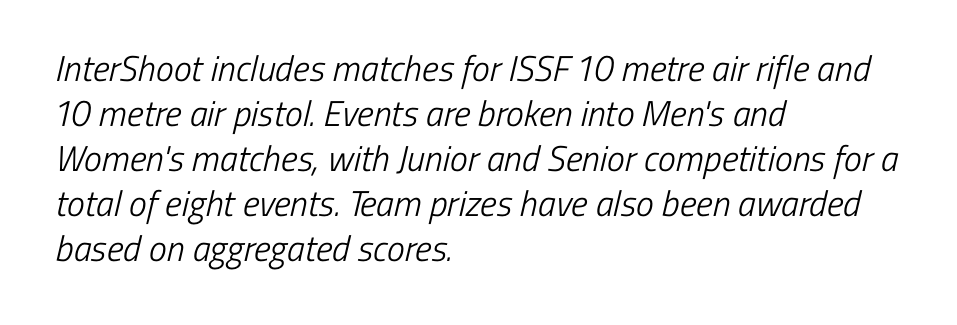
The image shows 36 px light, condensed sans-serif type; set left-aligned, normal line spacing (1.25x), normal letter spacing, not underlined; low stroke contrast and a medium x-height.
